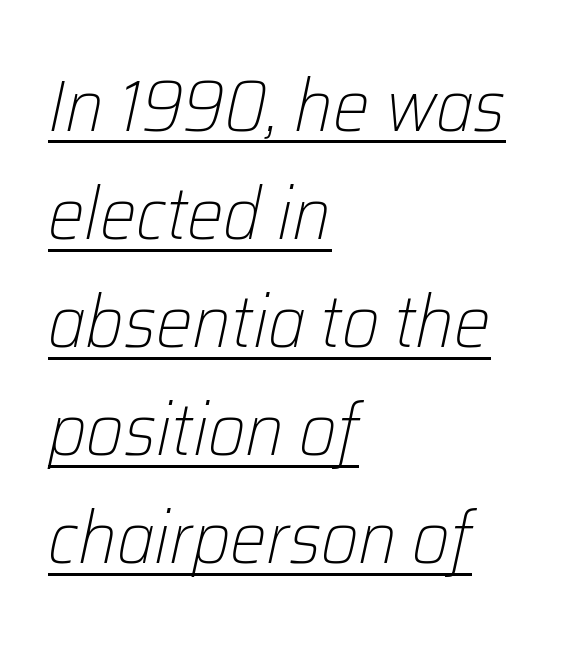
Q: Is the text bold? A: No.
Q: Is the text italic (slanted)? A: Yes, it leans right by about 12 degrees.
Q: Is the text underlined? A: Yes.
Q: How is the paragraph aligned? A: Left-aligned.
Q: Is the spacing between letters normal or unusually wide? A: Normal.
Q: Is the spacing between lines tight, normal or loose? A: Normal.
Q: Width (condensed, normal, or wide)? A: Normal.
Q: Stroke contrast? A: Low.
Q: x-height? A: Medium.
Q: Monospaced? A: No.
